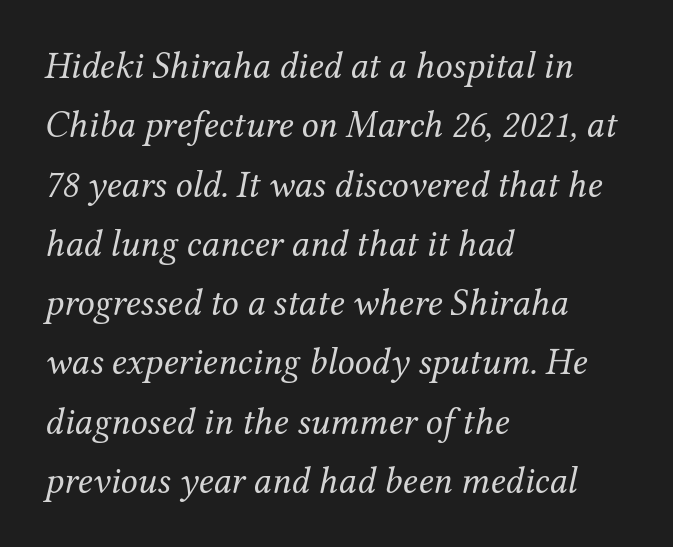
{"serif": "yes", "italic": "yes", "lean": "right", "slant_degrees": 12, "bold": "no", "weight": "regular", "width": "normal", "stroke_contrast": "medium", "x_height": "medium", "monospaced": "no", "underline": "no", "align": "left", "line_spacing": "normal", "line_spacing_ratio": 1.56, "letter_spacing": "normal", "letter_spacing_em": 0.0, "glyph_px": 38}
